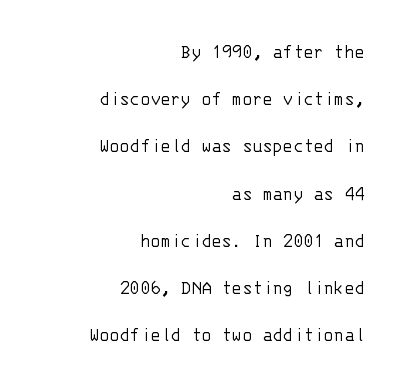
The strip under each line holds only bare page. The space between consecutive lines is lavish. Alignment: flush right. Look at the tracking — it's just the regular setting, nothing added.
